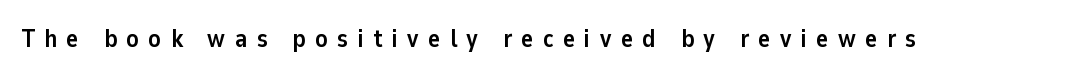
Q: Is the text bold? A: Yes.
Q: Is the text italic (slanted)? A: No, it is upright.
Q: Is the text underlined? A: No.
Q: Is the spacing between letters normal or unusually wide? A: Unusually wide.
